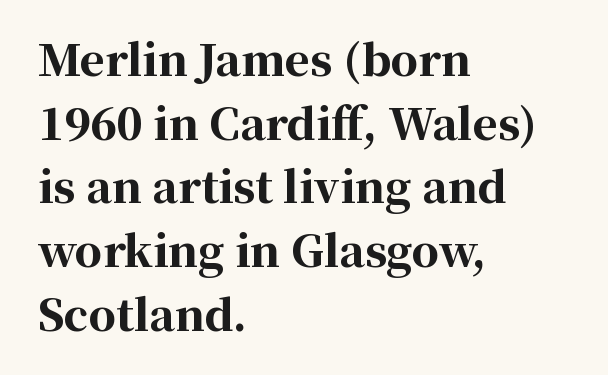
Italic? Not at all — the glyphs are vertical. The text block is weighted toward the left margin, trailing off unevenly rightward. The font family rendered here belongs to the serif group. Look at the tracking — it's just the regular setting, nothing added.
